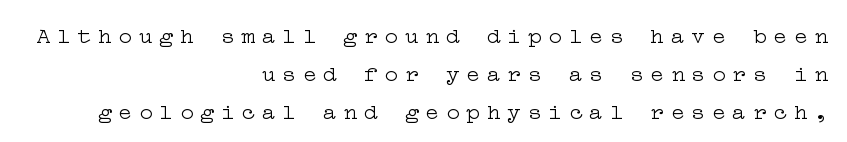
{"italic": "no", "bold": "no", "underline": "no", "align": "right", "line_spacing": "normal", "line_spacing_ratio": 1.65, "letter_spacing": "wide", "letter_spacing_em": 0.29, "glyph_px": 23}
